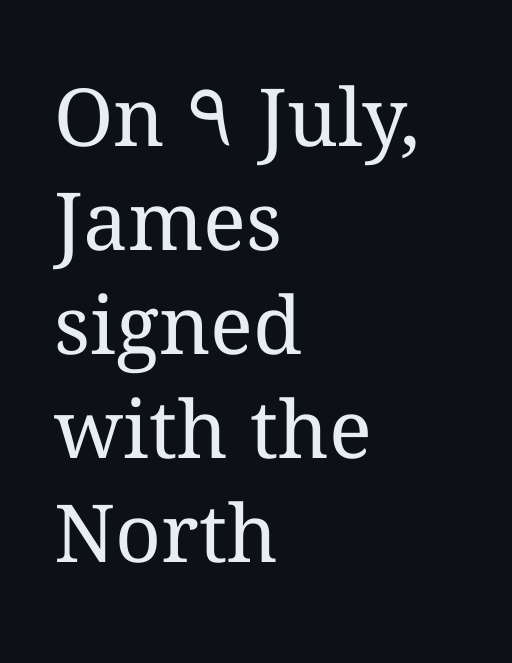
{"italic": "no", "bold": "no", "weight": "regular", "width": "normal", "stroke_contrast": "medium", "x_height": "medium", "monospaced": "no", "underline": "no", "align": "left", "line_spacing": "normal", "line_spacing_ratio": 1.3, "letter_spacing": "normal", "letter_spacing_em": 0.0, "glyph_px": 80}
